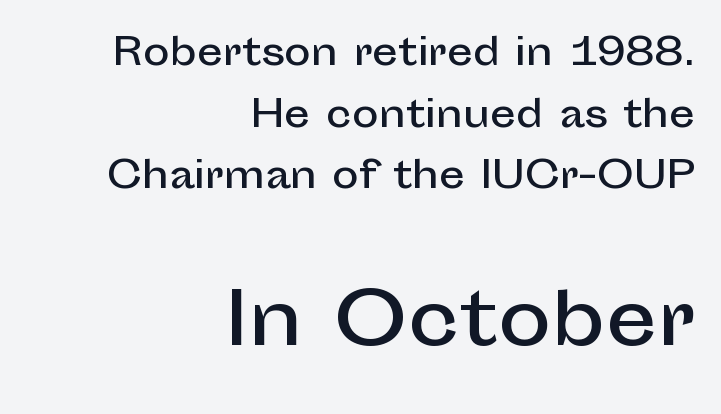
{"serif": "no", "italic": "no", "width": "normal", "stroke_contrast": "low", "x_height": "medium", "monospaced": "no", "underline": "no", "align": "right", "line_spacing_ratio": 1.71, "letter_spacing": "normal", "letter_spacing_em": 0.0, "larger_block": "second", "size_ratio": 2.0, "glyph_px": 72}
